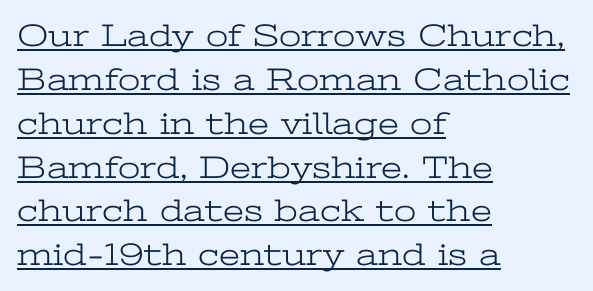
Looks like someone drew a line under every word here. Every stem runs plumb, perpendicular to the baseline. Examine the stroke ends and you'll spot serifs. The block of text has a typical density, with ordinary space between rows. Proportional: the letters do not fall into vertical columns.
